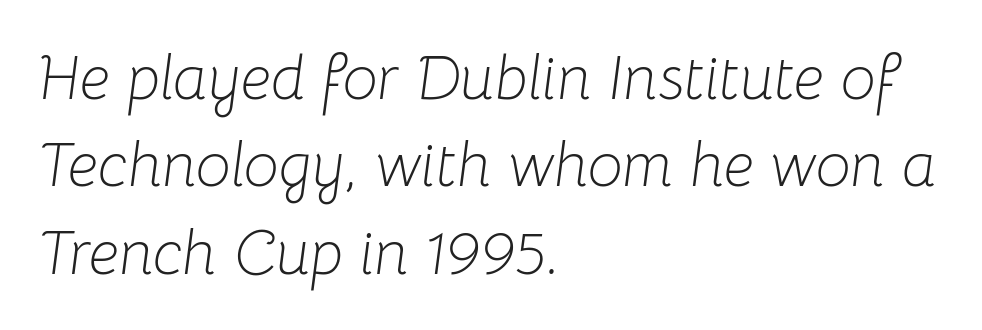
{"italic": "yes", "lean": "right", "slant_degrees": 8, "bold": "no", "weight": "light", "width": "normal", "stroke_contrast": "low", "x_height": "medium", "monospaced": "no", "underline": "no", "align": "left", "line_spacing": "normal", "line_spacing_ratio": 1.41, "letter_spacing": "normal", "letter_spacing_em": 0.0, "glyph_px": 62}
